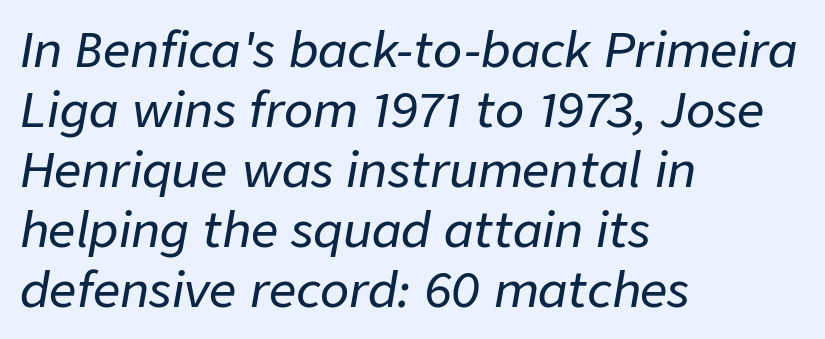
{"italic": "yes", "lean": "right", "slant_degrees": 9, "width": "normal", "stroke_contrast": "low", "x_height": "medium", "monospaced": "no", "underline": "no", "align": "left", "line_spacing": "normal", "line_spacing_ratio": 1.25, "letter_spacing": "normal", "letter_spacing_em": 0.0, "glyph_px": 48}
